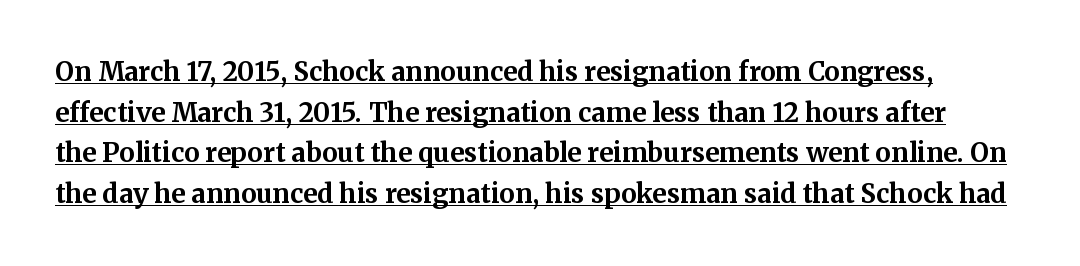
Q: Is the text bold? A: Yes.
Q: Is the text italic (slanted)? A: No, it is upright.
Q: Is the text underlined? A: Yes.
Q: Is the spacing between letters normal or unusually wide? A: Normal.
Q: Is the spacing between lines tight, normal or loose? A: Normal.
